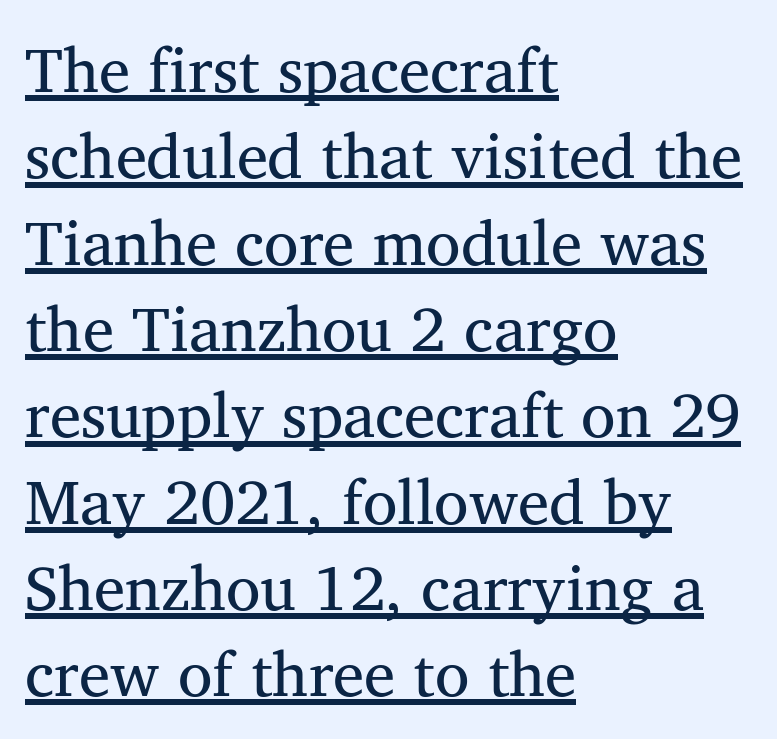
{"serif": "yes", "bold": "no", "weight": "regular", "width": "normal", "stroke_contrast": "medium", "x_height": "medium", "monospaced": "no", "underline": "yes", "align": "left", "line_spacing": "normal", "line_spacing_ratio": 1.37, "letter_spacing": "normal", "letter_spacing_em": 0.0, "glyph_px": 63}
